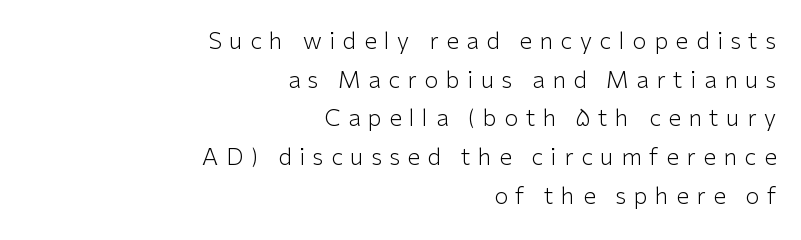
Q: Is the text bold? A: No.
Q: Is the text italic (slanted)? A: No, it is upright.
Q: Is the text underlined? A: No.
Q: How is the paragraph aligned? A: Right-aligned.
Q: Is the spacing between letters normal or unusually wide? A: Unusually wide.
Q: Is the spacing between lines tight, normal or loose? A: Normal.
